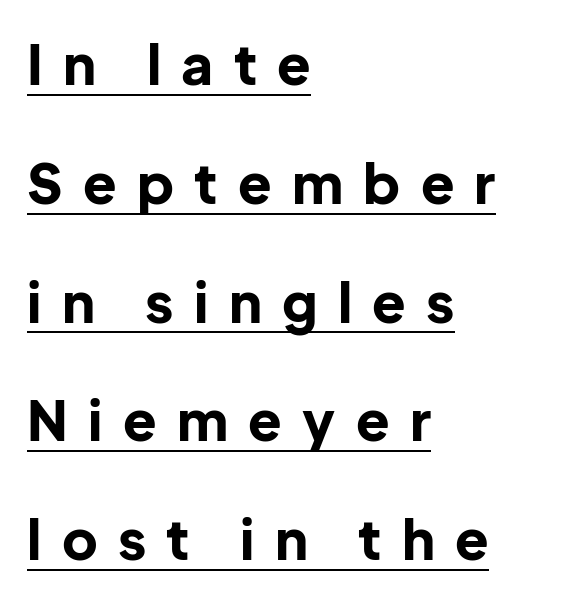
{"serif": "no", "italic": "no", "bold": "yes", "weight": "bold", "width": "normal", "stroke_contrast": "low", "x_height": "medium", "monospaced": "no", "underline": "yes", "align": "left", "line_spacing": "loose", "line_spacing_ratio": 2.16, "letter_spacing": "wide", "letter_spacing_em": 0.37, "glyph_px": 55}
